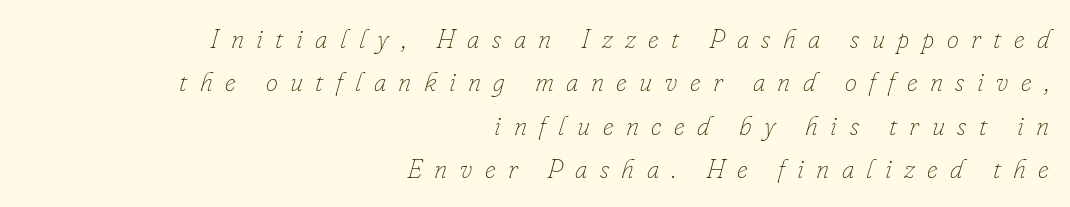
Q: Is the text bold? A: No.
Q: Is the text italic (slanted)? A: Yes, it leans right by about 16 degrees.
Q: Is the text underlined? A: No.
Q: How is the paragraph aligned? A: Right-aligned.
Q: Is the spacing between letters normal or unusually wide? A: Unusually wide.
Q: Is the spacing between lines tight, normal or loose? A: Normal.
